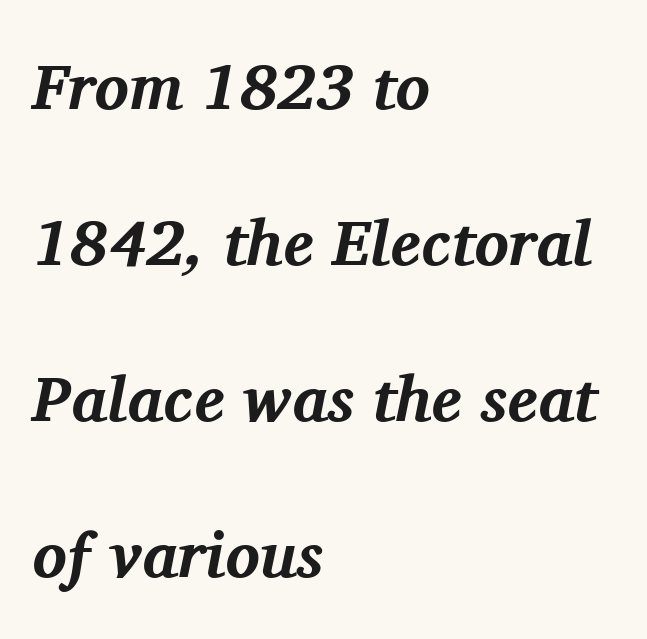
Q: Is the text bold? A: Yes.
Q: Is the text italic (slanted)? A: Yes, it leans right by about 11 degrees.
Q: Is the typeface a serif or a sans-serif typeface? A: Serif.
Q: Is the text underlined? A: No.
Q: How is the paragraph aligned? A: Left-aligned.
Q: Is the spacing between letters normal or unusually wide? A: Normal.
Q: Is the spacing between lines tight, normal or loose? A: Loose.
Q: Width (condensed, normal, or wide)? A: Normal.
Q: Stroke contrast? A: Medium.
Q: x-height? A: Medium.
Q: Monospaced? A: No.
